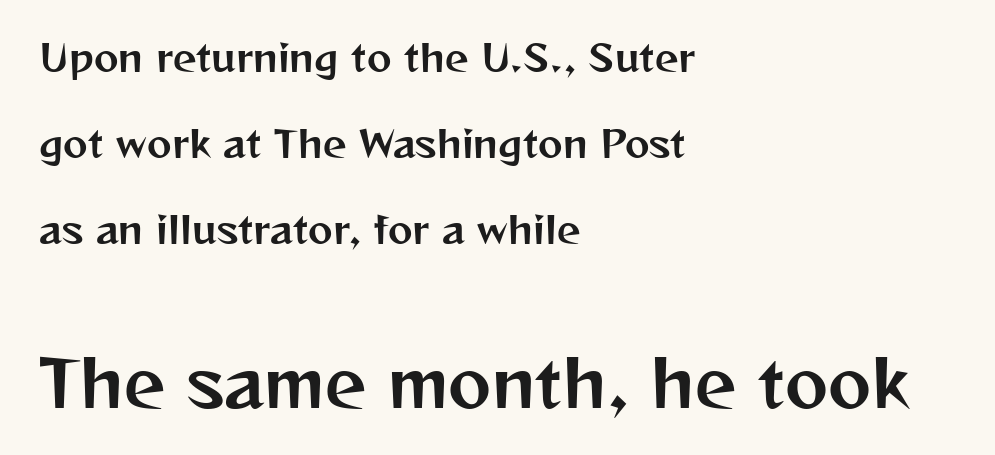
The image shows 65 px sans-serif type, upright; set left-aligned, loose line spacing (2.33x), normal letter spacing, not underlined; the second (bottom) block is 1.76x larger; medium stroke contrast and a medium x-height.
